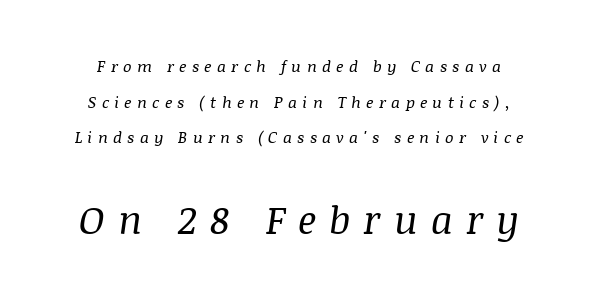
{"serif": "yes", "italic": "yes", "lean": "right", "slant_degrees": 8, "bold": "no", "weight": "regular", "width": "normal", "stroke_contrast": "medium", "x_height": "large", "monospaced": "no", "underline": "no", "line_spacing": "loose", "line_spacing_ratio": 2.23, "letter_spacing": "wide", "letter_spacing_em": 0.33, "larger_block": "second", "size_ratio": 2.44, "glyph_px": 39}
